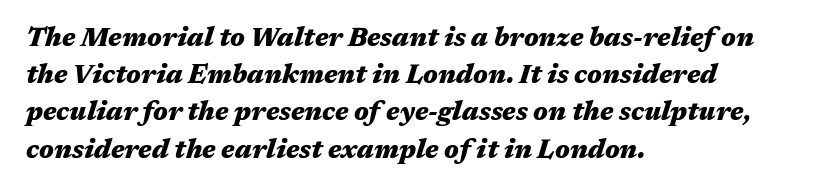
Leading matches the norm, producing a regular column. Tracking here is standard; glyphs follow each other at the usual distance. These lines stack with their left ends in a neat column. The rendering applies a slant to the glyphs. Just letters on the line, the space beneath them empty. Look at the stroke-to-counter ratio: heavy, a bold.
